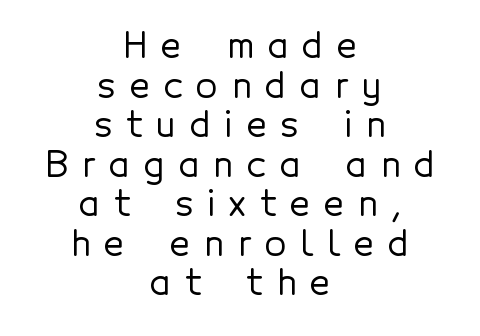
{"serif": "no", "italic": "no", "width": "normal", "x_height": "medium", "monospaced": "no", "underline": "no", "align": "center", "line_spacing": "tight", "line_spacing_ratio": 1.13, "letter_spacing": "wide", "letter_spacing_em": 0.4, "glyph_px": 35}
